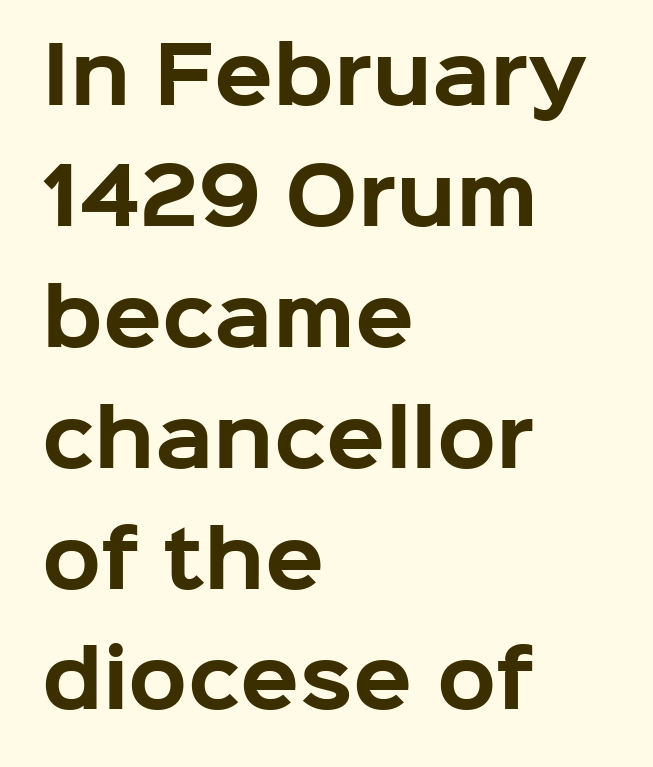
The image shows 77 px bold sans-serif type, upright; set left-aligned, normal line spacing (1.57x), normal letter spacing, not underlined; low stroke contrast and a medium x-height.
